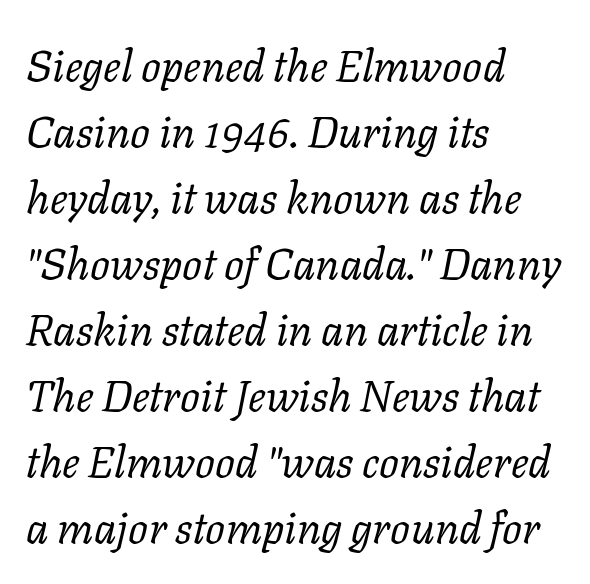
Bold? No — there's no thickening of the strokes. How are the letters spaced? Ordinarily, with no added tracking. In terms of letterform style, serifs are clearly present. Visually the block forms a straight wall on the left and a jagged coastline on the right. Do the characters align in a grid? No, the font is proportional.
